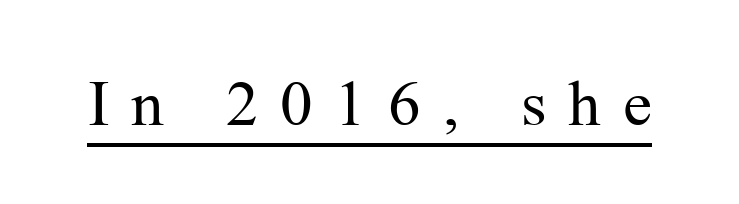
Between one letter and the next there's a generous, obvious gap. Little horizontal feet cap the strokes, marking this as serif type. Characters remain perfectly vertical along every line. Looks like regular typesetting: each glyph gets only the width it needs. No letter is thick-stroked: the sample isn't bold. Students, observe the line beneath the letters — that is underlining.
